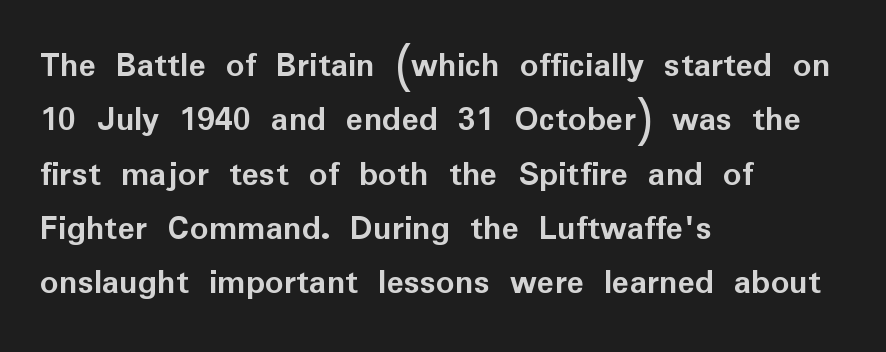
You could not count columns in this text — the font is proportionally spaced. Plain, unruled lines of type. No extra tracking has been applied to these lines. Check where the strokes stop: nothing finishes them off — pure sans. Does the weight exceed regular? Yes, all the way to bold.
